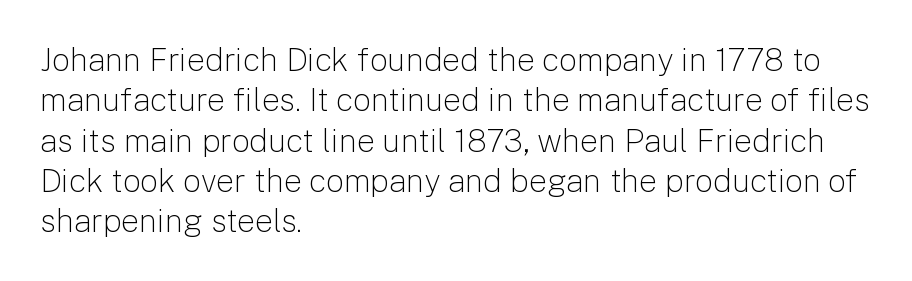
The image shows 32 px light sans-serif type, upright; set left-aligned, normal line spacing (1.26x), normal letter spacing, not underlined; low stroke contrast and a medium x-height.
